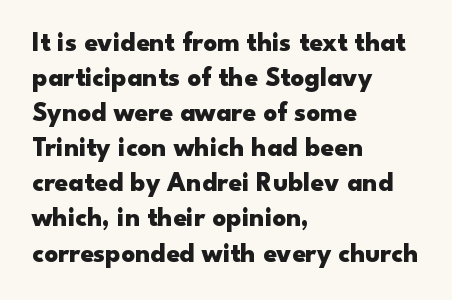
Q: Is the text bold? A: Yes.
Q: Is the text italic (slanted)? A: No, it is upright.
Q: Is the text underlined? A: No.
Q: How is the paragraph aligned? A: Left-aligned.
Q: Is the spacing between letters normal or unusually wide? A: Normal.
Q: Is the spacing between lines tight, normal or loose? A: Normal.
